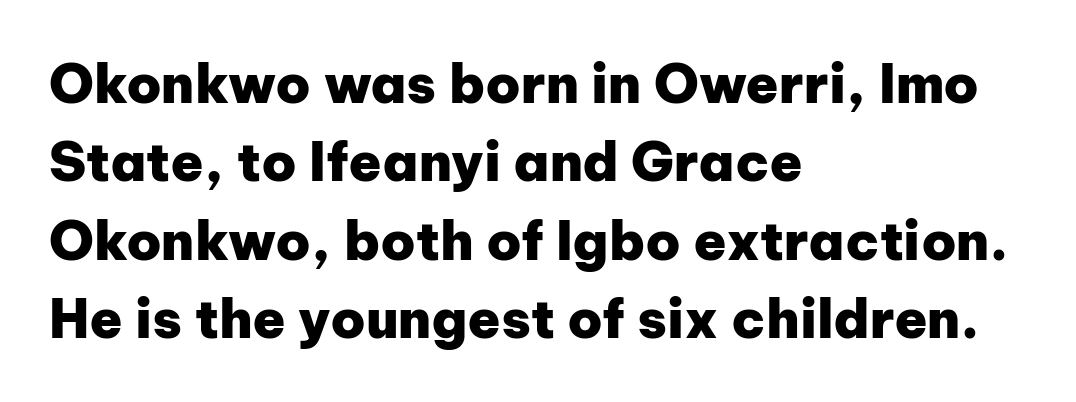
Q: Is the text bold? A: Yes.
Q: Is the text italic (slanted)? A: No, it is upright.
Q: Is the typeface a serif or a sans-serif typeface? A: Sans-serif.
Q: Is the text underlined? A: No.
Q: How is the paragraph aligned? A: Left-aligned.
Q: Is the spacing between letters normal or unusually wide? A: Normal.
Q: Is the spacing between lines tight, normal or loose? A: Normal.
Q: Width (condensed, normal, or wide)? A: Normal.
Q: Stroke contrast? A: Low.
Q: x-height? A: Medium.
Q: Monospaced? A: No.
